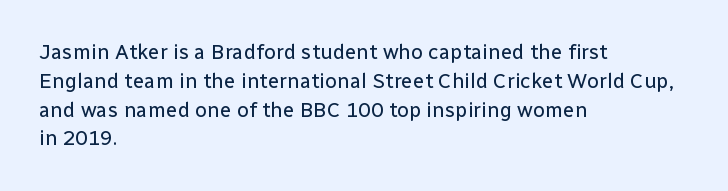
Q: Is the text bold? A: No.
Q: Is the text italic (slanted)? A: No, it is upright.
Q: Is the text underlined? A: No.
Q: How is the paragraph aligned? A: Left-aligned.
Q: Is the spacing between letters normal or unusually wide? A: Normal.
Q: Is the spacing between lines tight, normal or loose? A: Normal.
